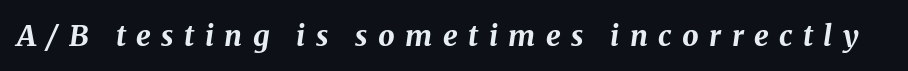
Short note: letters widely spaced. The passage shown is typed in a proportional face where columns would drift. Every character sits at an angle, as italics do. Glance below the letters and you will spot only blank space. Strokes here are thick enough to call this a true bold.
